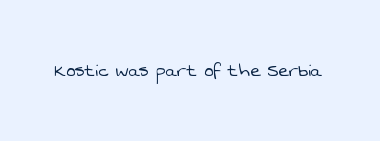
{"bold": "no", "underline": "no", "letter_spacing": "normal", "letter_spacing_em": 0.0, "glyph_px": 22}
